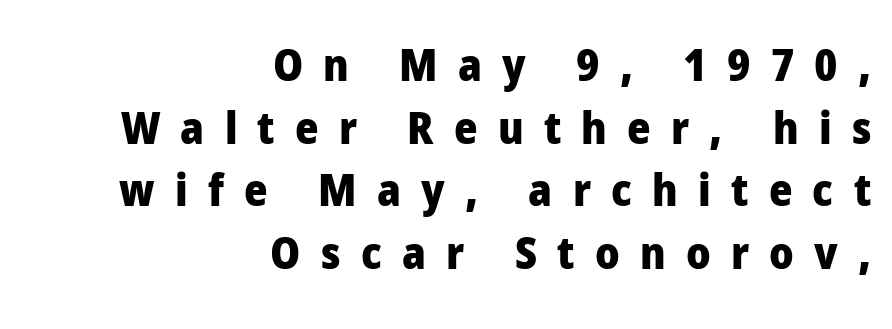
Q: Is the text bold? A: Yes.
Q: Is the text italic (slanted)? A: No, it is upright.
Q: Is the typeface a serif or a sans-serif typeface? A: Sans-serif.
Q: Is the text underlined? A: No.
Q: How is the paragraph aligned? A: Right-aligned.
Q: Is the spacing between letters normal or unusually wide? A: Unusually wide.
Q: Is the spacing between lines tight, normal or loose? A: Normal.
Q: Width (condensed, normal, or wide)? A: Normal.
Q: Stroke contrast? A: Low.
Q: x-height? A: Medium.
Q: Monospaced? A: No.
